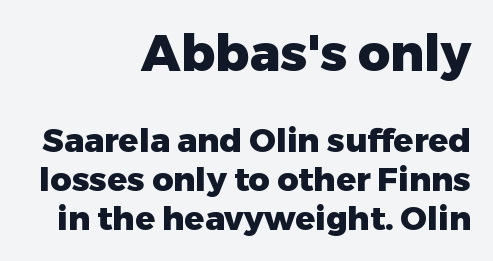
Between one letter and the next there's only the usual sliver of space. Its strokes are broad and dark, the hallmark of bold type. The rendering uses natural spacing where letterforms have individual widths. Letterform terminals end flat and unadorned throughout the passage. Horizontal alignment here is rightward, an uncommon choice for prose.
